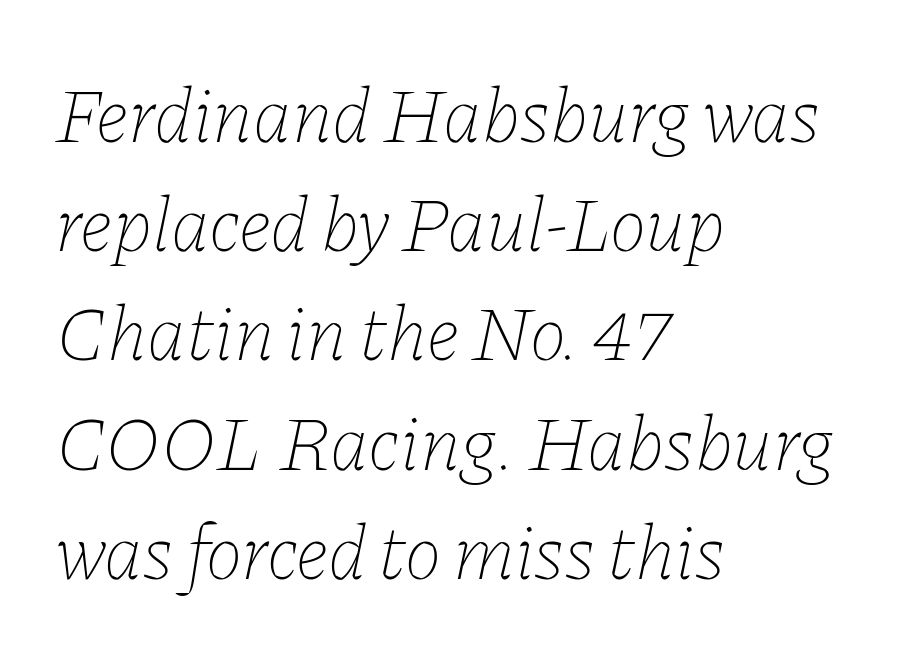
{"italic": "yes", "lean": "right", "slant_degrees": 11, "bold": "no", "weight": "thin", "width": "normal", "stroke_contrast": "low", "x_height": "medium", "monospaced": "no", "underline": "no", "align": "left", "line_spacing": "normal", "line_spacing_ratio": 1.4, "letter_spacing": "normal", "letter_spacing_em": 0.0, "glyph_px": 78}
